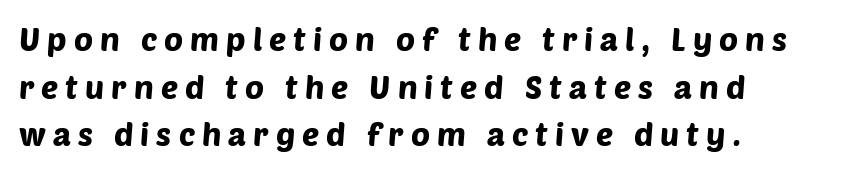
Proportional: the letters do not fall into vertical columns. Leftover space on each line is placed entirely after the last word. A clean baseline with only descenders dipping below it. To sum up the face: it is a sans, with no serifs.
